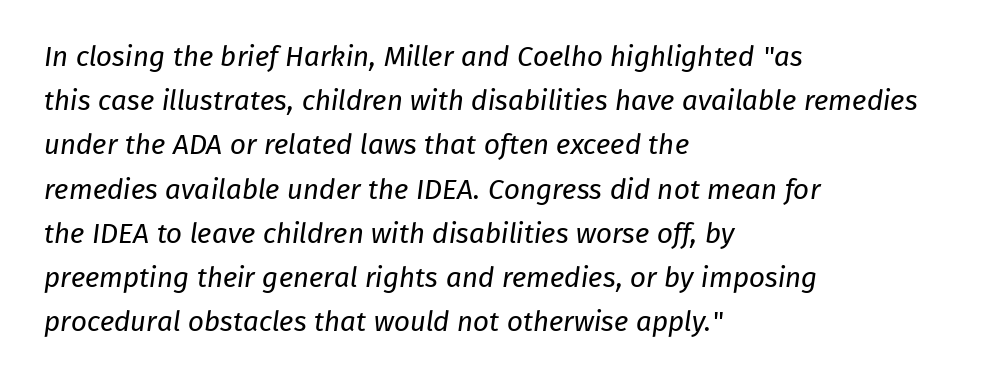
{"serif": "no", "bold": "no", "weight": "regular", "width": "normal", "stroke_contrast": "low", "x_height": "medium", "monospaced": "no", "underline": "no", "align": "left", "line_spacing": "normal", "line_spacing_ratio": 1.58, "letter_spacing": "normal", "letter_spacing_em": 0.0, "glyph_px": 28}
